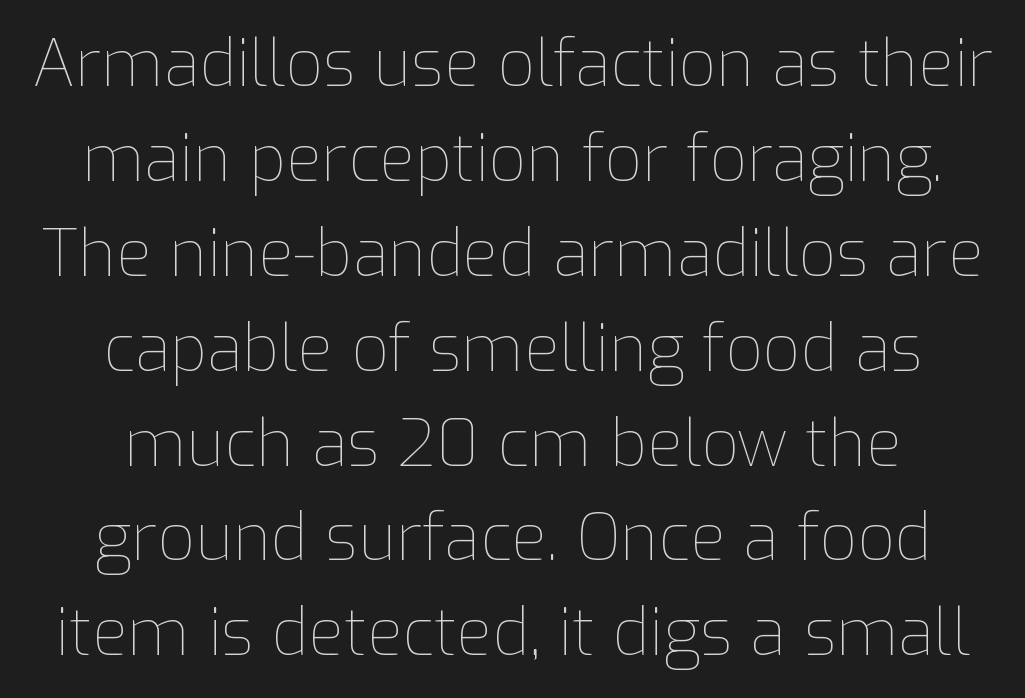
Q: Is the text bold? A: No.
Q: Is the text italic (slanted)? A: No, it is upright.
Q: Is the text underlined? A: No.
Q: How is the paragraph aligned? A: Centered.
Q: Is the spacing between letters normal or unusually wide? A: Normal.
Q: Is the spacing between lines tight, normal or loose? A: Normal.
Q: Width (condensed, normal, or wide)? A: Normal.
Q: Stroke contrast? A: Low.
Q: x-height? A: Medium.
Q: Monospaced? A: No.
